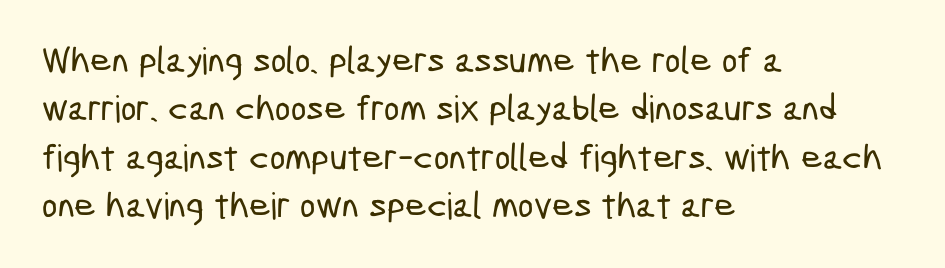
{"serif": "no", "width": "condensed", "stroke_contrast": "low", "x_height": "medium", "monospaced": "no", "underline": "no", "align": "left", "line_spacing": "normal", "line_spacing_ratio": 1.31, "letter_spacing": "normal", "letter_spacing_em": 0.0, "glyph_px": 37}
